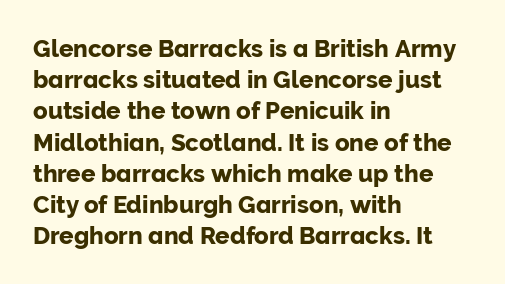
{"italic": "no", "underline": "no", "align": "left", "line_spacing": "normal", "line_spacing_ratio": 1.3, "letter_spacing": "normal", "letter_spacing_em": 0.0, "glyph_px": 24}
